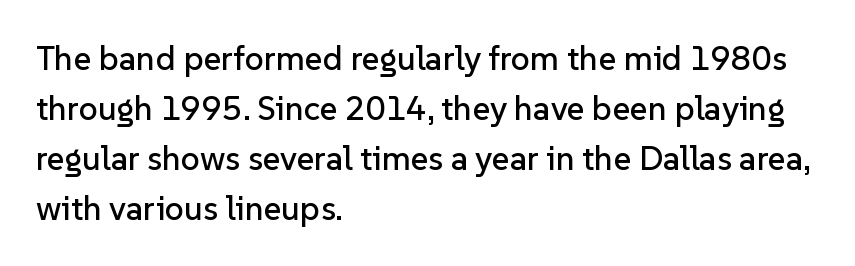
{"serif": "no", "italic": "no", "width": "normal", "stroke_contrast": "low", "x_height": "medium", "monospaced": "no", "underline": "no", "align": "left", "line_spacing": "normal", "line_spacing_ratio": 1.47, "letter_spacing": "normal", "letter_spacing_em": 0.0, "glyph_px": 34}
